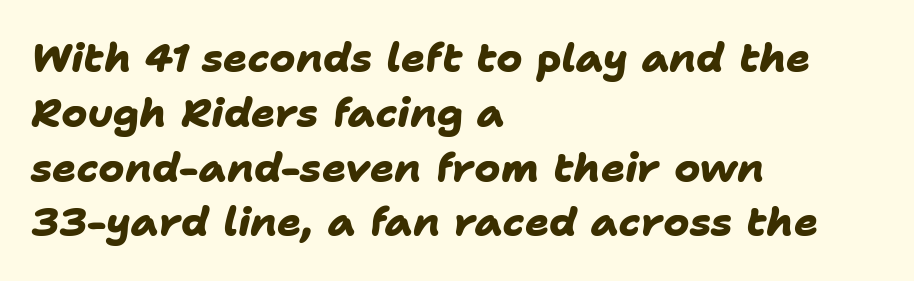
{"serif": "no", "bold": "yes", "weight": "heavy", "width": "normal", "stroke_contrast": "low", "x_height": "medium", "monospaced": "no", "underline": "no", "align": "left", "line_spacing": "normal", "line_spacing_ratio": 1.37, "letter_spacing": "normal", "letter_spacing_em": 0.0, "glyph_px": 40}
